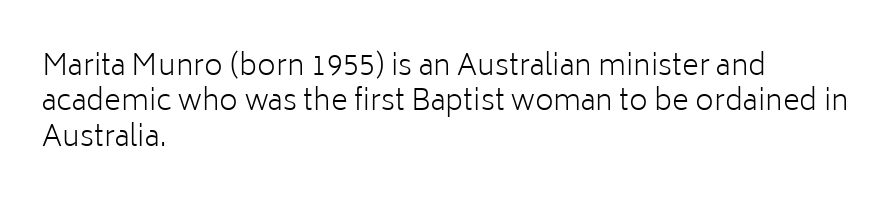
{"serif": "no", "italic": "no", "bold": "no", "weight": "light", "width": "normal", "stroke_contrast": "low", "x_height": "medium", "monospaced": "no", "underline": "no", "align": "left", "line_spacing_ratio": 1.22, "letter_spacing": "normal", "letter_spacing_em": 0.0, "glyph_px": 29}
